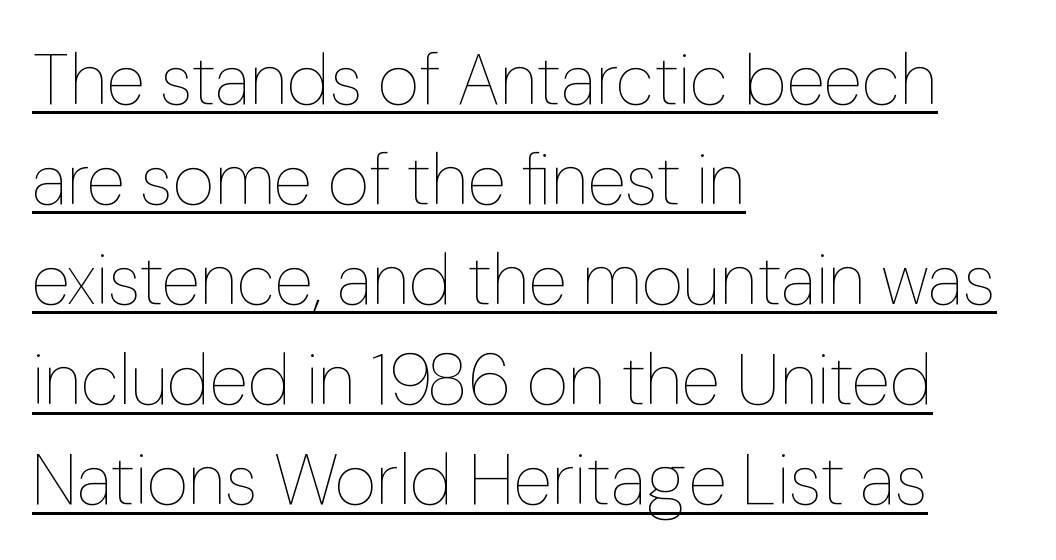
Q: Is the text bold? A: No.
Q: Is the text italic (slanted)? A: No, it is upright.
Q: Is the text underlined? A: Yes.
Q: How is the paragraph aligned? A: Left-aligned.
Q: Is the spacing between letters normal or unusually wide? A: Normal.
Q: Is the spacing between lines tight, normal or loose? A: Normal.
Q: Width (condensed, normal, or wide)? A: Normal.
Q: Stroke contrast? A: Low.
Q: x-height? A: Medium.
Q: Monospaced? A: No.
